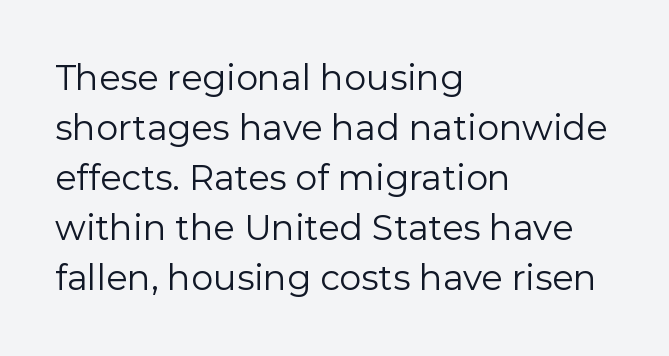
Q: Is the text bold? A: No.
Q: Is the text italic (slanted)? A: No, it is upright.
Q: Is the typeface a serif or a sans-serif typeface? A: Sans-serif.
Q: Is the text underlined? A: No.
Q: How is the paragraph aligned? A: Left-aligned.
Q: Is the spacing between letters normal or unusually wide? A: Normal.
Q: Is the spacing between lines tight, normal or loose? A: Normal.
Q: Width (condensed, normal, or wide)? A: Normal.
Q: Stroke contrast? A: Low.
Q: x-height? A: Medium.
Q: Monospaced? A: No.
